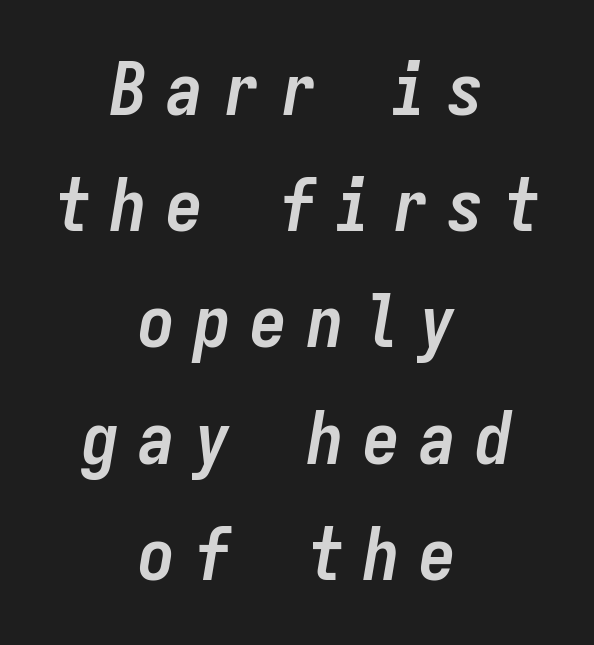
Q: Is the text bold? A: Yes.
Q: Is the text italic (slanted)? A: Yes, it leans right by about 9 degrees.
Q: Is the text underlined? A: No.
Q: How is the paragraph aligned? A: Centered.
Q: Is the spacing between letters normal or unusually wide? A: Unusually wide.
Q: Is the spacing between lines tight, normal or loose? A: Normal.
Q: Width (condensed, normal, or wide)? A: Condensed.
Q: Stroke contrast? A: Low.
Q: x-height? A: Medium.
Q: Monospaced? A: Yes.
